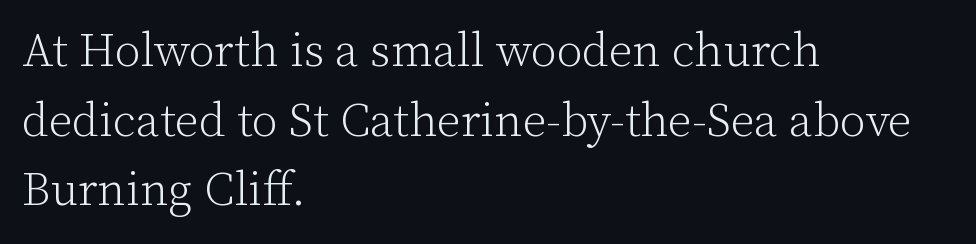
Q: Is the text bold? A: No.
Q: Is the text italic (slanted)? A: No, it is upright.
Q: Is the typeface a serif or a sans-serif typeface? A: Serif.
Q: Is the text underlined? A: No.
Q: How is the paragraph aligned? A: Left-aligned.
Q: Is the spacing between letters normal or unusually wide? A: Normal.
Q: Is the spacing between lines tight, normal or loose? A: Normal.
Q: Width (condensed, normal, or wide)? A: Normal.
Q: Stroke contrast? A: Low.
Q: x-height? A: Medium.
Q: Monospaced? A: No.
